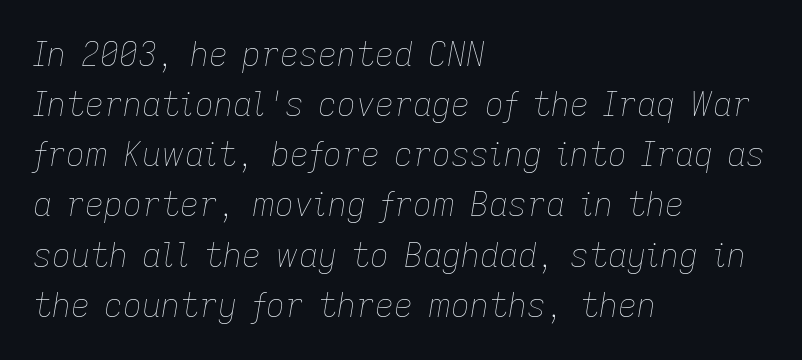
Q: Is the text bold? A: No.
Q: Is the text italic (slanted)? A: Yes, it leans right by about 9 degrees.
Q: Is the text underlined? A: No.
Q: How is the paragraph aligned? A: Left-aligned.
Q: Is the spacing between letters normal or unusually wide? A: Normal.
Q: Is the spacing between lines tight, normal or loose? A: Normal.
Q: Width (condensed, normal, or wide)? A: Normal.
Q: Stroke contrast? A: Low.
Q: x-height? A: Medium.
Q: Monospaced? A: No.
